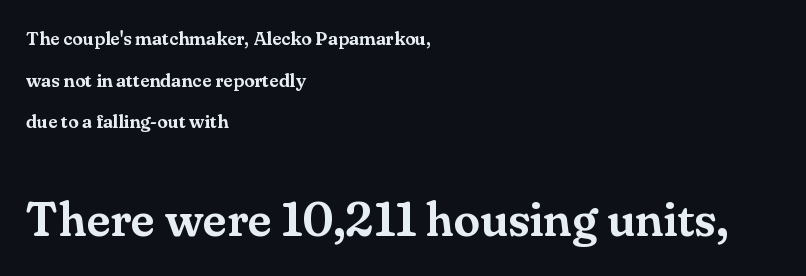
{"serif": "yes", "italic": "no", "width": "normal", "stroke_contrast": "medium", "x_height": "small", "monospaced": "no", "underline": "no", "align": "left", "line_spacing": "loose", "line_spacing_ratio": 2.19, "letter_spacing": "normal", "letter_spacing_em": 0.0, "larger_block": "second", "size_ratio": 2.53, "glyph_px": 48}
